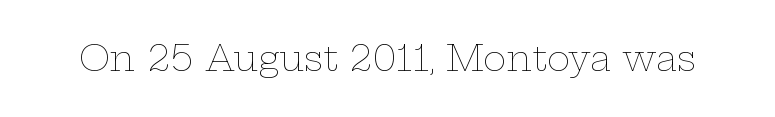
Characters follow at the spacing the type designer built in. Looks like regular typesetting: each glyph gets only the width it needs. Rendered with straight, roman letterforms. Is the type heavy? It reads as light-to-regular instead.
